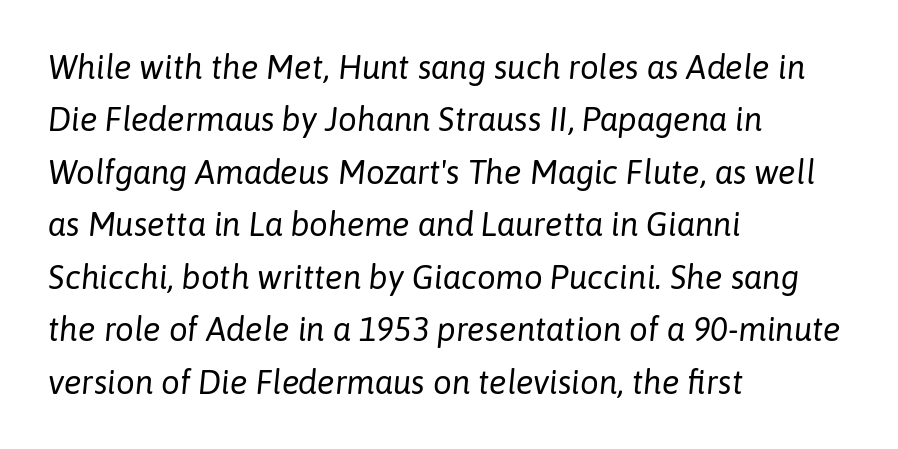
Q: Is the text bold? A: No.
Q: Is the text italic (slanted)? A: Yes, it leans right by about 6 degrees.
Q: Is the text underlined? A: No.
Q: How is the paragraph aligned? A: Left-aligned.
Q: Is the spacing between letters normal or unusually wide? A: Normal.
Q: Is the spacing between lines tight, normal or loose? A: Normal.
Q: Width (condensed, normal, or wide)? A: Normal.
Q: Stroke contrast? A: Low.
Q: x-height? A: Medium.
Q: Monospaced? A: No.
